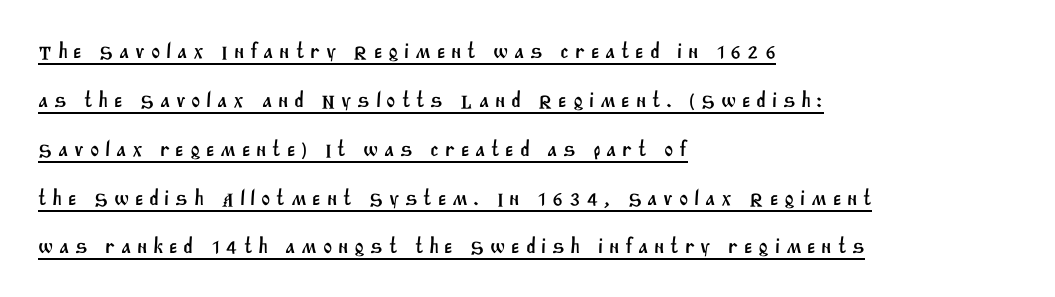
{"underline": "yes", "align": "left", "line_spacing": "loose", "line_spacing_ratio": 2.22, "letter_spacing": "wide", "letter_spacing_em": 0.26, "glyph_px": 22}
